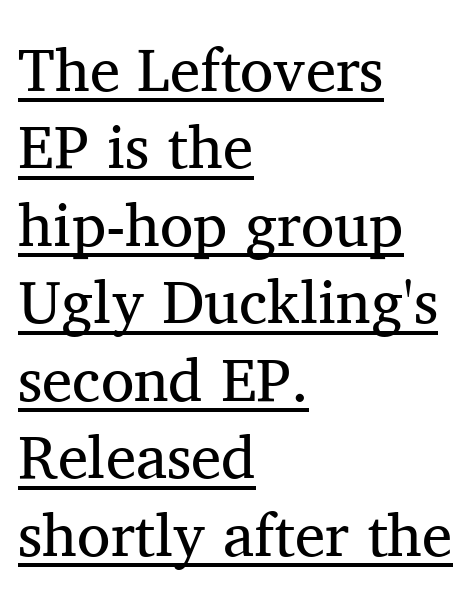
Inter-character spacing is left at the font's built-in metrics. These lines stack with their left ends in a neat column. Each stroke keeps to a modest, everyday thickness or less. What decoration does the sample have? An underline. Upright lettering throughout.
